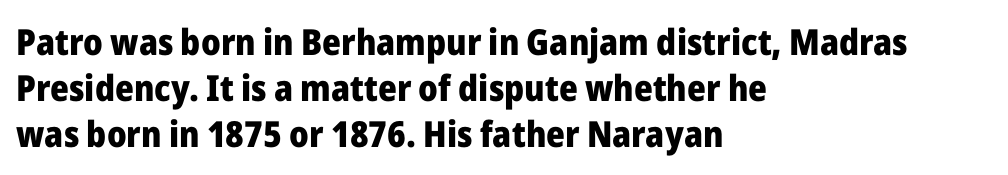
Letters rest on an invisible, unmarked baseline. Each letter keeps its own natural width here, so spacing adapts to shape. Check where the strokes stop: nothing finishes them off — pure sans. The passage shown stacks its lines at a standard gap. Leftover space on each line is placed entirely after the last word. Unlike italic type, these characters show no tilt at all.
